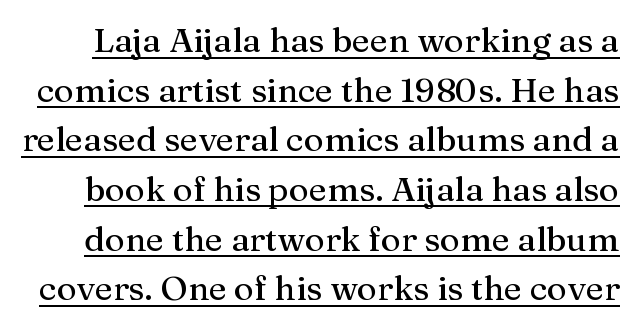
Q: Is the text italic (slanted)? A: No, it is upright.
Q: Is the typeface a serif or a sans-serif typeface? A: Serif.
Q: Is the text underlined? A: Yes.
Q: Is the spacing between letters normal or unusually wide? A: Normal.
Q: Is the spacing between lines tight, normal or loose? A: Normal.
Q: Width (condensed, normal, or wide)? A: Normal.
Q: Stroke contrast? A: Medium.
Q: x-height? A: Medium.
Q: Monospaced? A: No.
